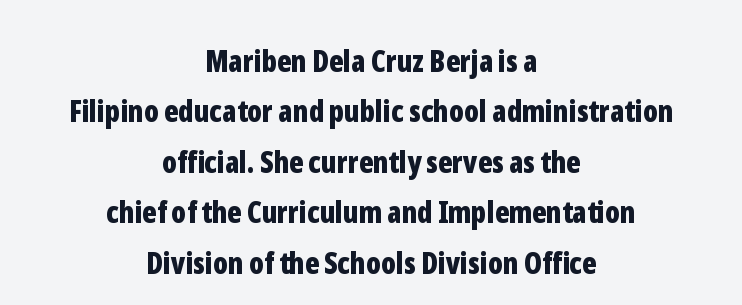
Q: Is the text bold? A: Yes.
Q: Is the text italic (slanted)? A: No, it is upright.
Q: Is the typeface a serif or a sans-serif typeface? A: Sans-serif.
Q: Is the text underlined? A: No.
Q: How is the paragraph aligned? A: Centered.
Q: Is the spacing between letters normal or unusually wide? A: Normal.
Q: Is the spacing between lines tight, normal or loose? A: Normal.
Q: Width (condensed, normal, or wide)? A: Condensed.
Q: Stroke contrast? A: Low.
Q: x-height? A: Medium.
Q: Monospaced? A: No.
